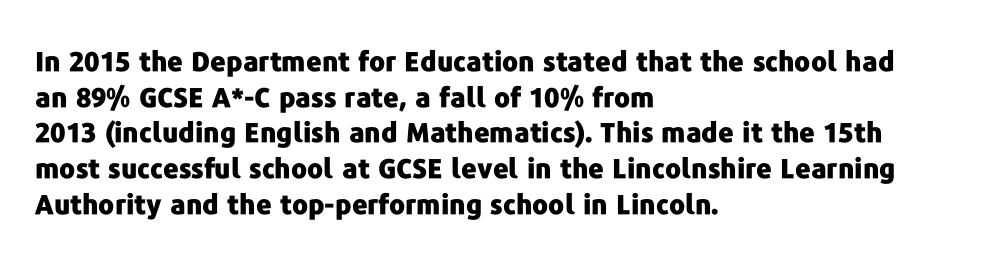
A typesetter would call this leading conventional body-copy spacing. Standard letterfit; no display-style spreading of the glyphs. The axis of the letterforms is exactly vertical. Typeset ragged right — the left edge is the straight one. Clear beneath every line of the passage. Each glyph is drawn with heavy, bold strokes.
